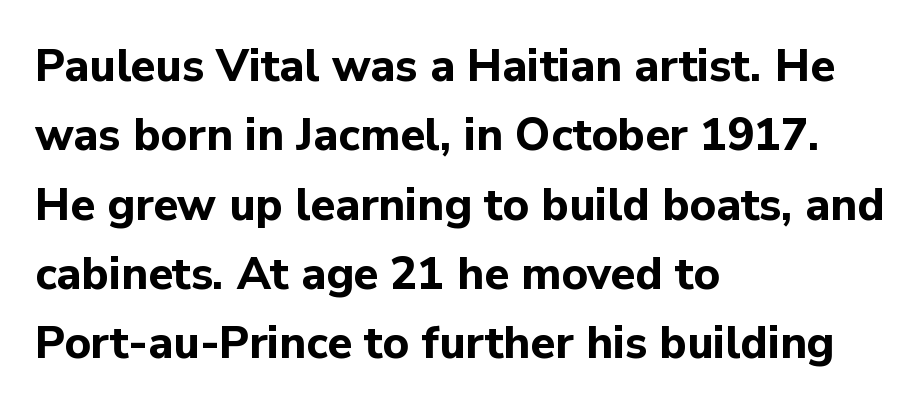
The image shows 45 px bold sans-serif type, upright; set left-aligned, normal line spacing (1.54x), normal letter spacing, not underlined; low stroke contrast and a medium x-height.
